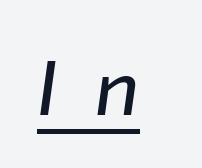
Q: Is the text italic (slanted)? A: Yes, it leans right by about 8 degrees.
Q: Is the text underlined? A: Yes.
Q: Is the spacing between letters normal or unusually wide? A: Unusually wide.
Q: Width (condensed, normal, or wide)? A: Normal.
Q: Stroke contrast? A: Low.
Q: x-height? A: Medium.
Q: Monospaced? A: No.
